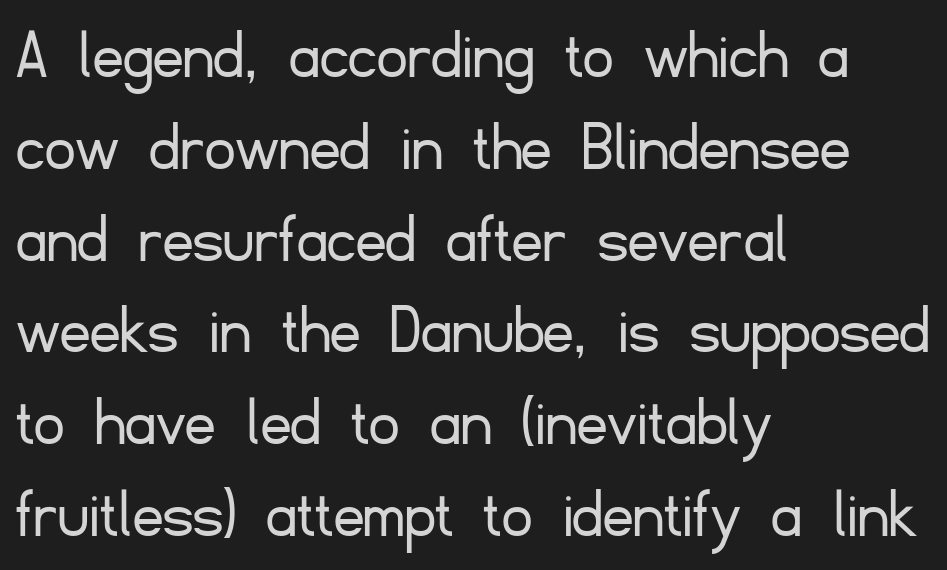
{"serif": "no", "italic": "no", "bold": "no", "weight": "light", "width": "normal", "stroke_contrast": "low", "x_height": "small", "monospaced": "no", "underline": "no", "align": "left", "line_spacing_ratio": 1.24, "letter_spacing": "normal", "letter_spacing_em": 0.0, "glyph_px": 74}
